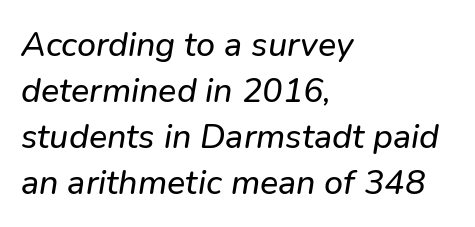
{"serif": "no", "width": "normal", "stroke_contrast": "low", "x_height": "medium", "monospaced": "no", "underline": "no", "align": "left", "line_spacing": "normal", "line_spacing_ratio": 1.35, "letter_spacing": "normal", "letter_spacing_em": 0.0, "glyph_px": 34}
